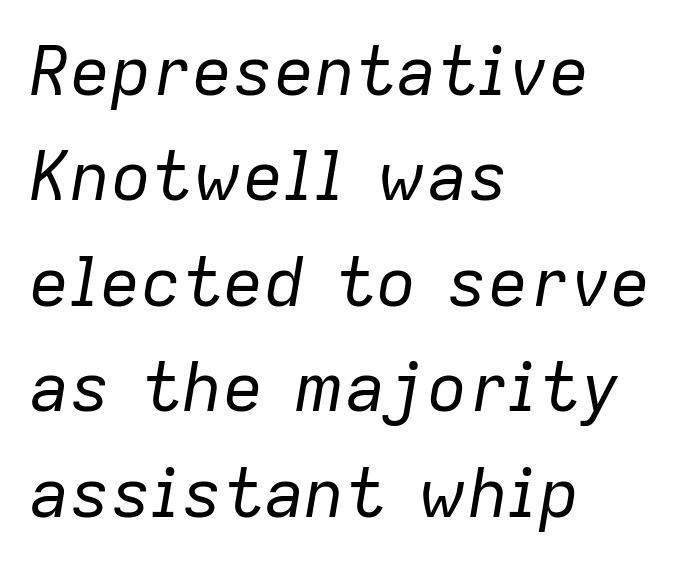
Typeset ragged right — the left edge is the straight one. Leading: standard. Does extra space separate the letters? No, they use regular spacing. The space beneath each line is pristine and unruled.
